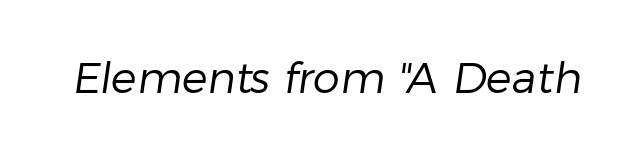
{"serif": "no", "bold": "no", "weight": "regular", "width": "normal", "stroke_contrast": "low", "x_height": "medium", "monospaced": "no", "underline": "no", "letter_spacing": "normal", "letter_spacing_em": 0.0, "glyph_px": 43}
